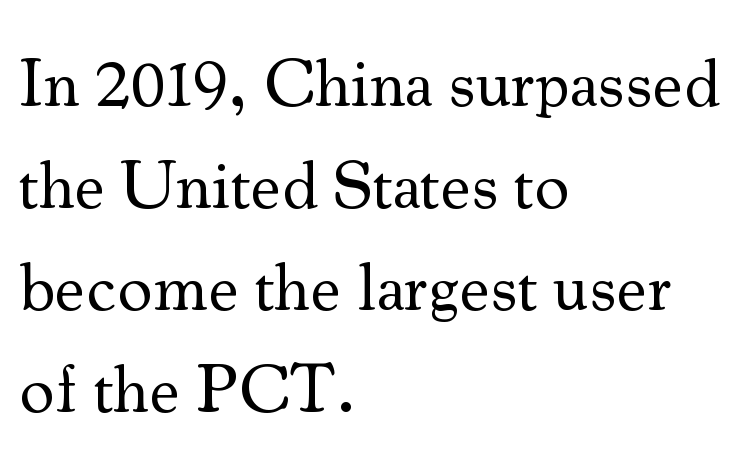
Q: Is the text bold? A: No.
Q: Is the text italic (slanted)? A: No, it is upright.
Q: Is the typeface a serif or a sans-serif typeface? A: Serif.
Q: Is the text underlined? A: No.
Q: How is the paragraph aligned? A: Left-aligned.
Q: Is the spacing between letters normal or unusually wide? A: Normal.
Q: Is the spacing between lines tight, normal or loose? A: Normal.
Q: Width (condensed, normal, or wide)? A: Normal.
Q: Stroke contrast? A: Medium.
Q: x-height? A: Small.
Q: Monospaced? A: No.
